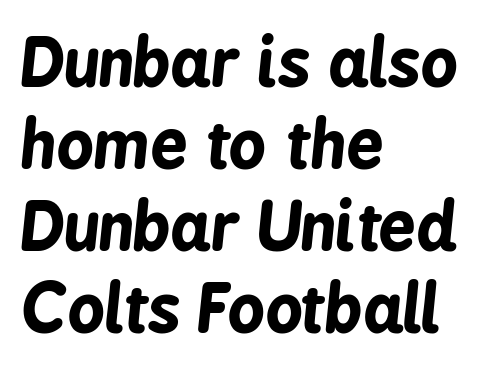
The letters are bold, with thick, heavy strokes. The baseline area is clear. Letter spacing: default. These lines sit exactly where default settings would place them. The lines in this sample share a left origin and differ only in where they stop. You can tell it's italic because the verticals aren't actually vertical.
